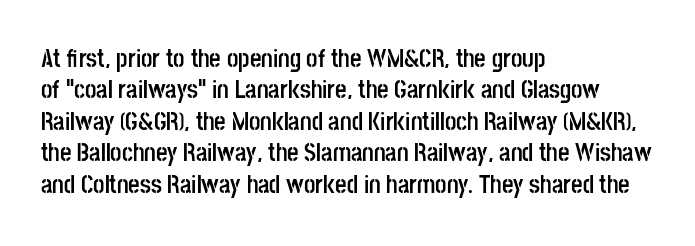
{"italic": "no", "bold": "yes", "underline": "no", "align": "left", "line_spacing": "normal", "line_spacing_ratio": 1.26, "letter_spacing": "normal", "letter_spacing_em": 0.0, "glyph_px": 25}
